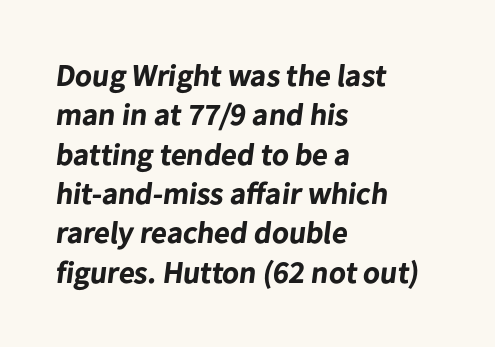
Q: Is the text bold? A: Yes.
Q: Is the typeface a serif or a sans-serif typeface? A: Sans-serif.
Q: Is the text underlined? A: No.
Q: How is the paragraph aligned? A: Left-aligned.
Q: Is the spacing between letters normal or unusually wide? A: Normal.
Q: Is the spacing between lines tight, normal or loose? A: Normal.
Q: Width (condensed, normal, or wide)? A: Normal.
Q: Stroke contrast? A: Low.
Q: x-height? A: Medium.
Q: Monospaced? A: No.
